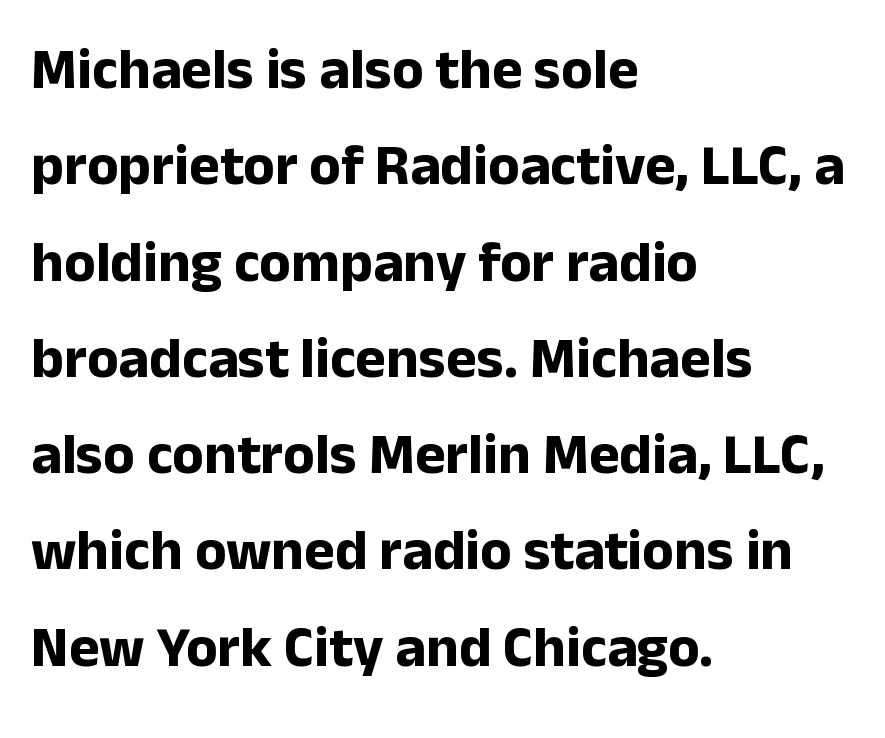
{"serif": "no", "italic": "no", "bold": "yes", "weight": "bold", "width": "normal", "stroke_contrast": "low", "x_height": "medium", "monospaced": "no", "underline": "no", "align": "left", "line_spacing": "normal", "line_spacing_ratio": 1.66, "letter_spacing": "normal", "letter_spacing_em": 0.0, "glyph_px": 58}
